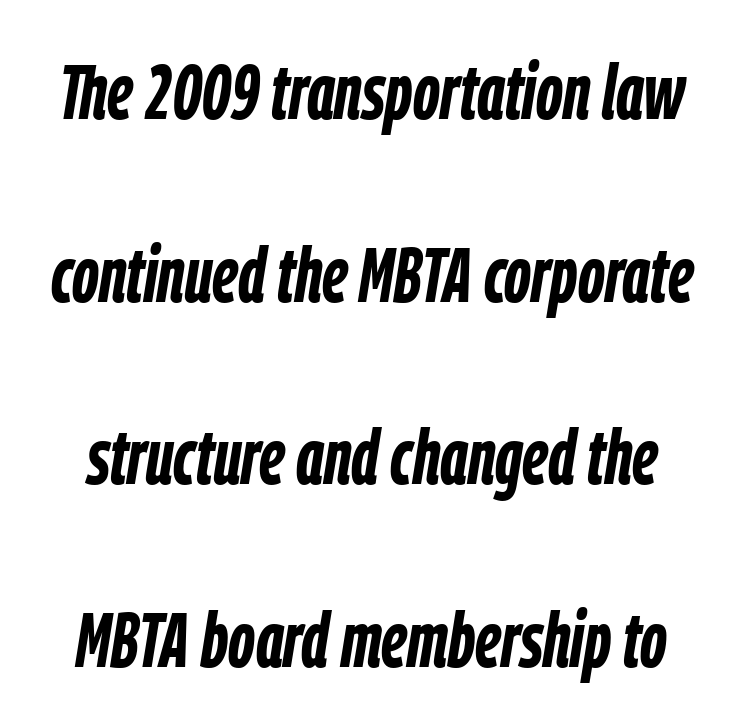
You could not count columns in this text — the font is proportionally spaced. Slant detected: the letters are inclined. Vertical spacing — loose. Compared with an ordinary text face, these strokes are far heavier — a full bold. The gaps between neighbouring characters are ordinary and unremarkable. Decoration check: the copy has no underline.
